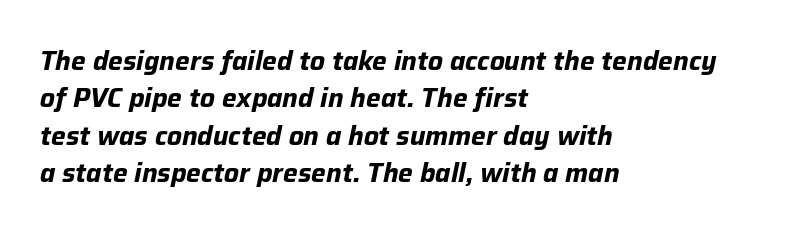
{"italic": "yes", "lean": "right", "slant_degrees": 12, "bold": "yes", "underline": "no", "align": "left", "line_spacing": "normal", "line_spacing_ratio": 1.44, "letter_spacing": "normal", "letter_spacing_em": 0.0, "glyph_px": 26}
